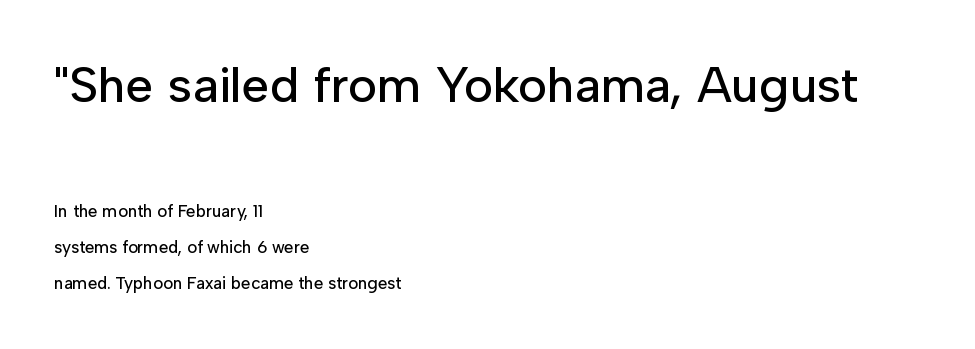
{"serif": "no", "italic": "no", "width": "normal", "stroke_contrast": "low", "x_height": "medium", "monospaced": "no", "underline": "no", "align": "left", "line_spacing": "loose", "line_spacing_ratio": 2.12, "letter_spacing": "normal", "letter_spacing_em": 0.0, "larger_block": "first", "size_ratio": 2.94, "glyph_px": 50}
